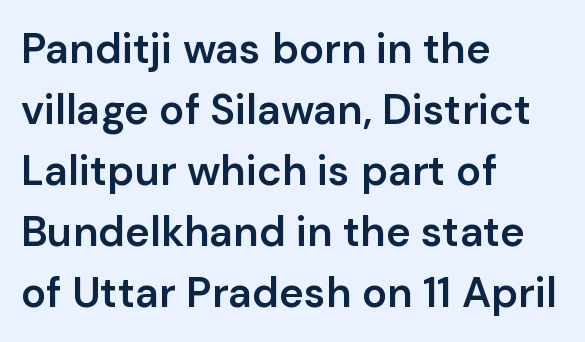
The image shows 42 px semibold sans-serif type, upright; set left-aligned, normal line spacing (1.45x), normal letter spacing, not underlined; low stroke contrast and a medium x-height.
